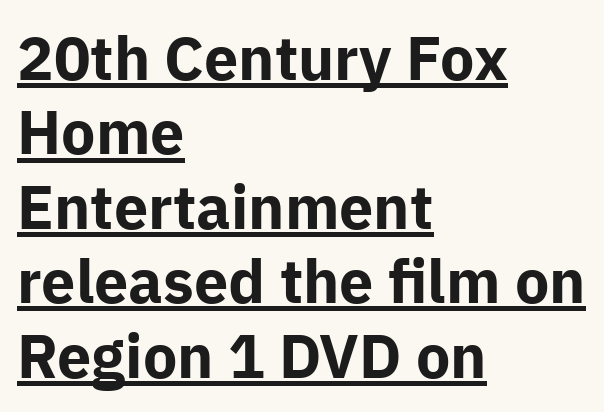
These lines were composed using upright roman letters. The strokes are fattened all the way to bold. Tracking here is standard; glyphs follow each other at the usual distance. Look at the bottom of the vertical strokes: they stop flat, with no serifs. Here the designer chose a conventional face with non-uniform glyph widths. The paragraph shown leans on its left margin.
